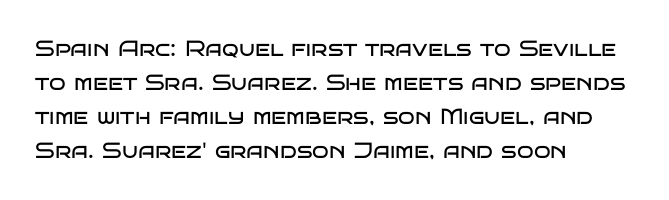
Q: Is the text bold? A: No.
Q: Is the text italic (slanted)? A: No, it is upright.
Q: Is the text underlined? A: No.
Q: How is the paragraph aligned? A: Left-aligned.
Q: Is the spacing between letters normal or unusually wide? A: Normal.
Q: Is the spacing between lines tight, normal or loose? A: Normal.
